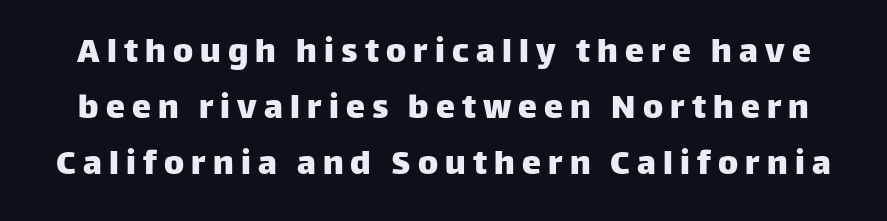
{"serif": "no", "italic": "no", "width": "normal", "stroke_contrast": "low", "x_height": "large", "monospaced": "no", "underline": "no", "line_spacing": "normal", "line_spacing_ratio": 1.47, "glyph_px": 38}
